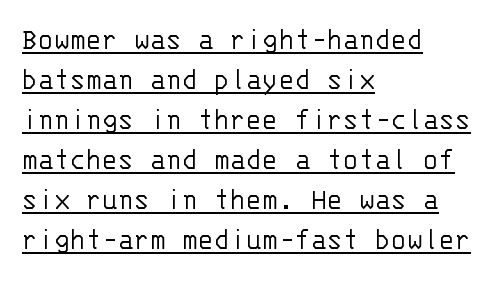
Q: Is the text bold? A: No.
Q: Is the text italic (slanted)? A: No, it is upright.
Q: Is the typeface a serif or a sans-serif typeface? A: Sans-serif.
Q: Is the text underlined? A: Yes.
Q: How is the paragraph aligned? A: Left-aligned.
Q: Is the spacing between letters normal or unusually wide? A: Normal.
Q: Width (condensed, normal, or wide)? A: Normal.
Q: Stroke contrast? A: Low.
Q: x-height? A: Large.
Q: Monospaced? A: Yes.
